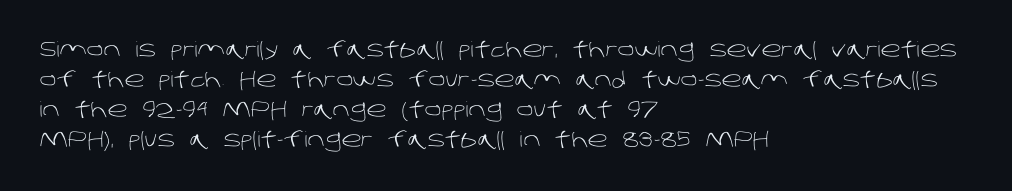
Q: Is the text bold? A: No.
Q: Is the text underlined? A: No.
Q: How is the paragraph aligned? A: Left-aligned.
Q: Is the spacing between letters normal or unusually wide? A: Normal.
Q: Is the spacing between lines tight, normal or loose? A: Normal.
